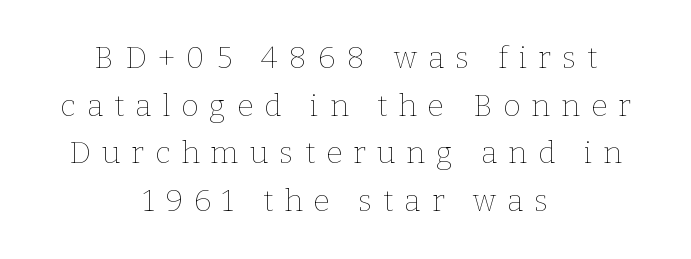
{"italic": "no", "bold": "no", "weight": "thin", "width": "normal", "stroke_contrast": "low", "x_height": "medium", "monospaced": "no", "underline": "no", "align": "center", "line_spacing": "normal", "line_spacing_ratio": 1.59, "letter_spacing": "wide", "letter_spacing_em": 0.37, "glyph_px": 30}
